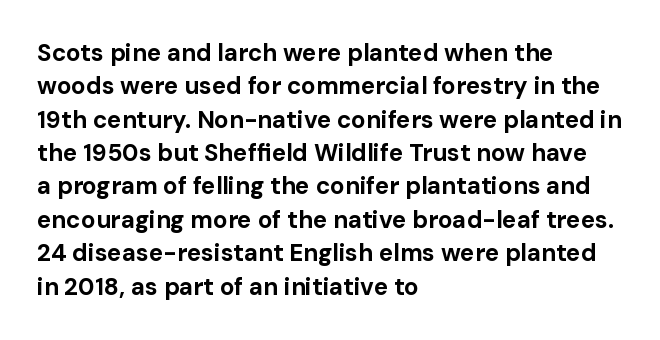
You can tell it's not italic because the verticals are truly vertical. Descender tails drop into unmarked territory. Baseline-to-baseline distance is the conventional proportion of letter height. Nobody touched the tracking dial on this one. Thick stems and heavy bowls — unmistakably bold. One-word summary of the alignment: left.
